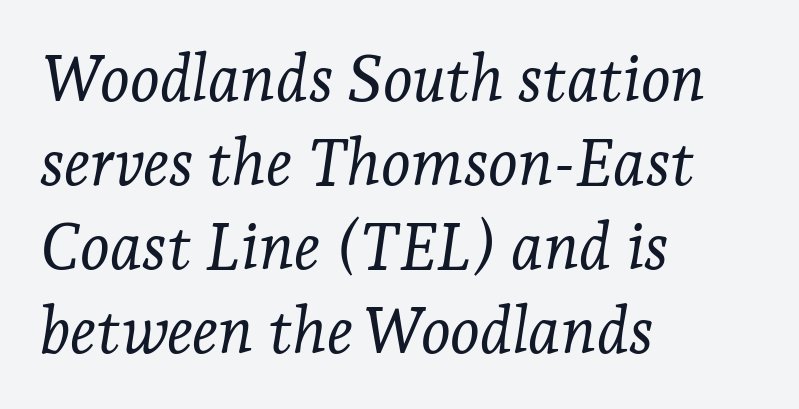
The image shows 64 px light serif type, italic (leaning right); set left-aligned, normal line spacing (1.31x), normal letter spacing, not underlined; low stroke contrast and a medium x-height.
